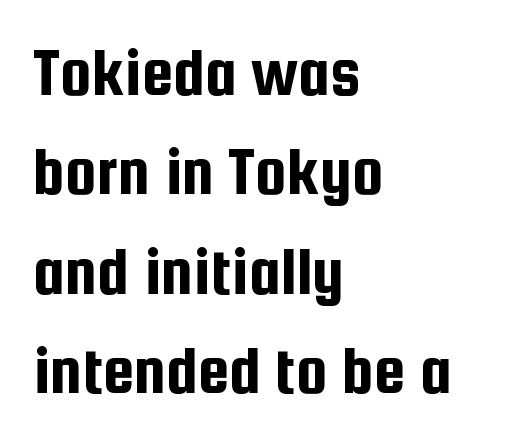
{"serif": "no", "italic": "no", "width": "condensed", "stroke_contrast": "low", "x_height": "medium", "monospaced": "no", "underline": "no", "align": "left", "line_spacing": "normal", "line_spacing_ratio": 1.4, "letter_spacing": "normal", "letter_spacing_em": 0.0, "glyph_px": 71}
